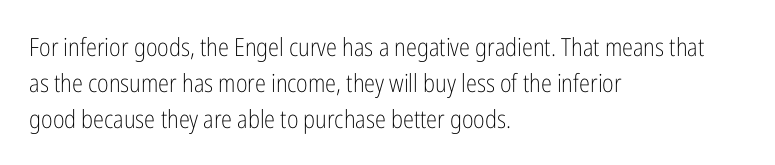
Q: Is the text bold? A: No.
Q: Is the text italic (slanted)? A: No, it is upright.
Q: Is the text underlined? A: No.
Q: How is the paragraph aligned? A: Left-aligned.
Q: Is the spacing between letters normal or unusually wide? A: Normal.
Q: Is the spacing between lines tight, normal or loose? A: Normal.
